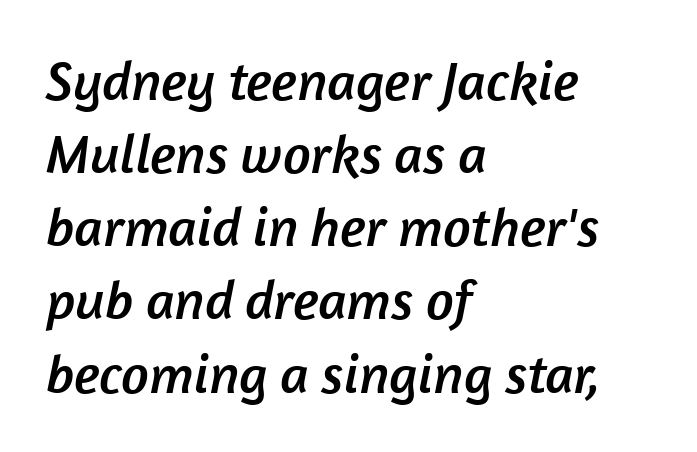
Honestly, the row spacing looks completely unremarkable. Honestly, there is no underline to notice here at all. Compared with typical body copy, the letter spacing here is the same. Leftover space on each line is placed entirely after the last word.
